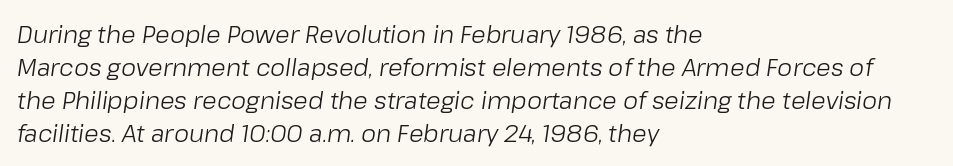
Caption: face not bold, strokes unweighted. The rendering applies a slant to the glyphs. Glance below the letters and you will spot only blank space. A classic flush-left, rag-right setting is used for this passage. Summary of vertical rhythm: regular, with standard interline spacing.
